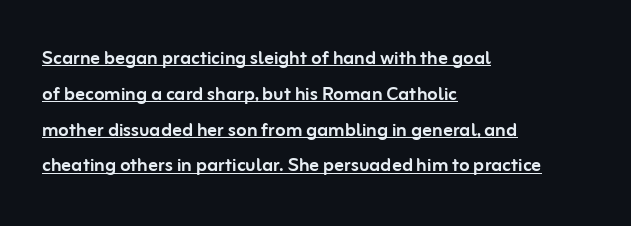
Q: Is the text italic (slanted)? A: No, it is upright.
Q: Is the text underlined? A: Yes.
Q: How is the paragraph aligned? A: Left-aligned.
Q: Is the spacing between letters normal or unusually wide? A: Normal.
Q: Is the spacing between lines tight, normal or loose? A: Normal.
